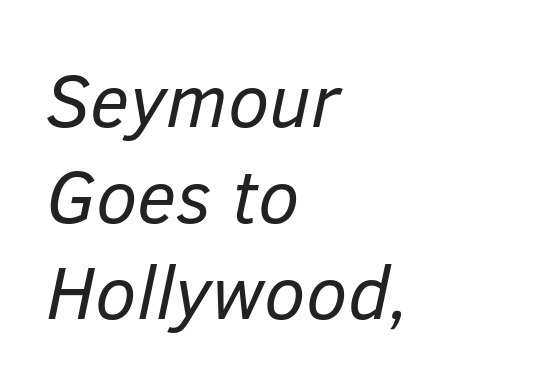
The space between consecutive lines is moderate. Caption: multi-line text, flush left, ragged right. Honestly, there is no underline to notice here at all. The passage shown is typed in a proportional face where columns would drift. Observe the ordinary spacing: letters are neighbours, not strangers. Slanted lettering throughout.
